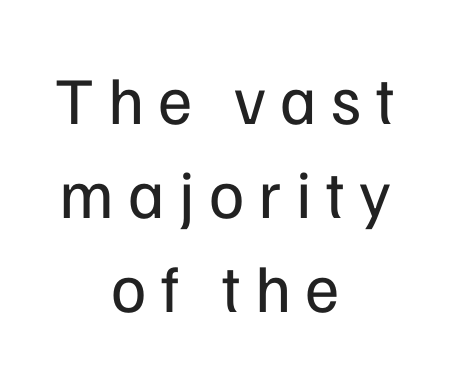
{"serif": "no", "italic": "no", "bold": "no", "weight": "regular", "width": "normal", "stroke_contrast": "low", "x_height": "medium", "monospaced": "no", "underline": "no", "align": "center", "line_spacing": "normal", "line_spacing_ratio": 1.4, "letter_spacing": "wide", "letter_spacing_em": 0.21, "glyph_px": 67}
